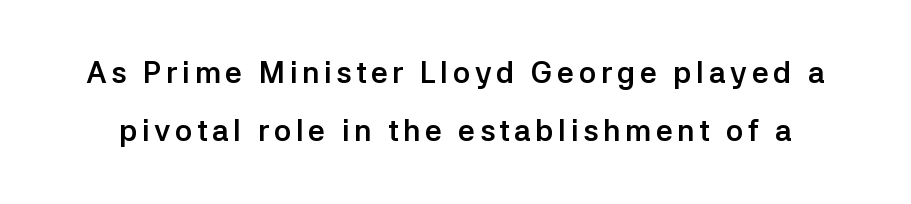
The image shows 30 px semibold sans-serif type, upright; set loose line spacing (1.94x), not underlined; low stroke contrast and a medium x-height.
